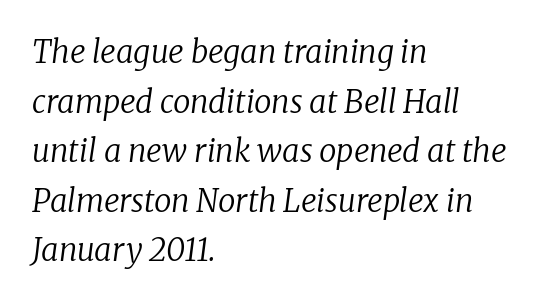
Q: Is the text bold? A: No.
Q: Is the text italic (slanted)? A: Yes, it leans right by about 8 degrees.
Q: Is the typeface a serif or a sans-serif typeface? A: Serif.
Q: Is the text underlined? A: No.
Q: How is the paragraph aligned? A: Left-aligned.
Q: Is the spacing between letters normal or unusually wide? A: Normal.
Q: Is the spacing between lines tight, normal or loose? A: Normal.
Q: Width (condensed, normal, or wide)? A: Normal.
Q: Stroke contrast? A: Low.
Q: x-height? A: Medium.
Q: Monospaced? A: No.
